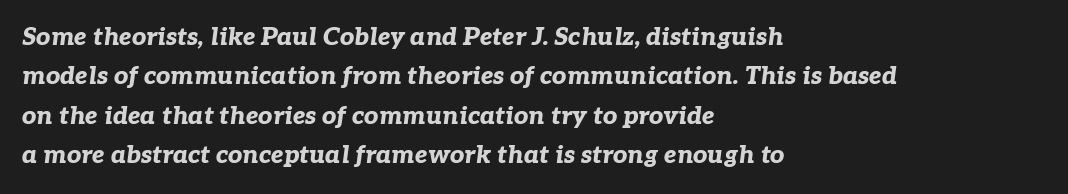
The tracking reads as untouched default to a designer's eye. The face used here has the dense, thick strokes of a bold. Glance below the letters and you will spot only blank space. The axis of the letterforms is tilted away from vertical. Short and long lines alike share a common starting point at left.
